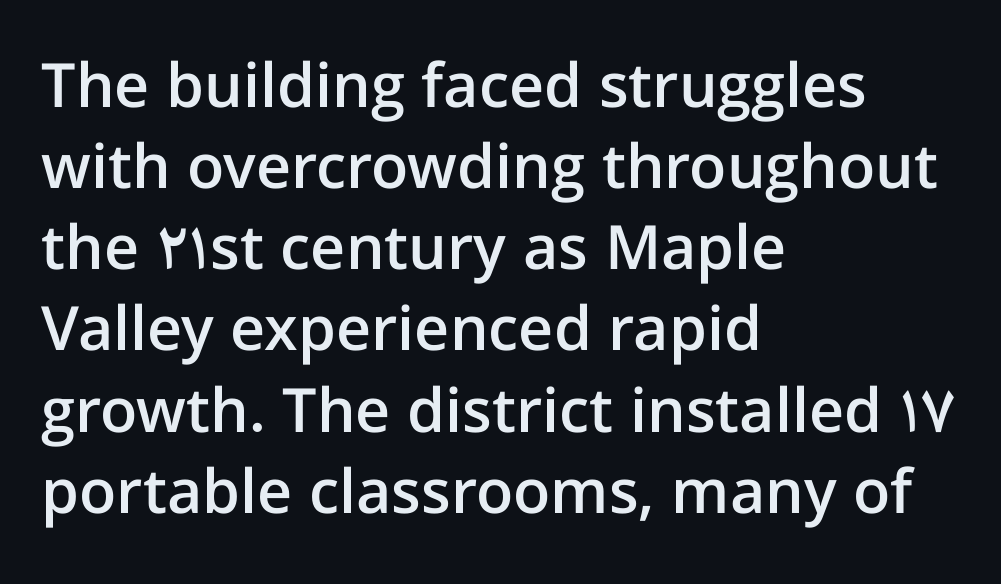
{"serif": "no", "italic": "no", "bold": "semi", "weight": "semibold", "width": "normal", "stroke_contrast": "low", "x_height": "medium", "monospaced": "no", "underline": "no", "align": "left", "line_spacing": "normal", "line_spacing_ratio": 1.33, "letter_spacing": "normal", "letter_spacing_em": 0.0, "glyph_px": 61}
